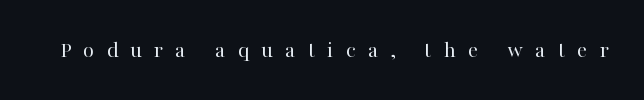
The type is letterspaced generously, with wide tracking. Ink coverage per letter is moderate at most. When letters stand straight like this, we call the style roman or upright. Descenders are the only things crossing below the line.
